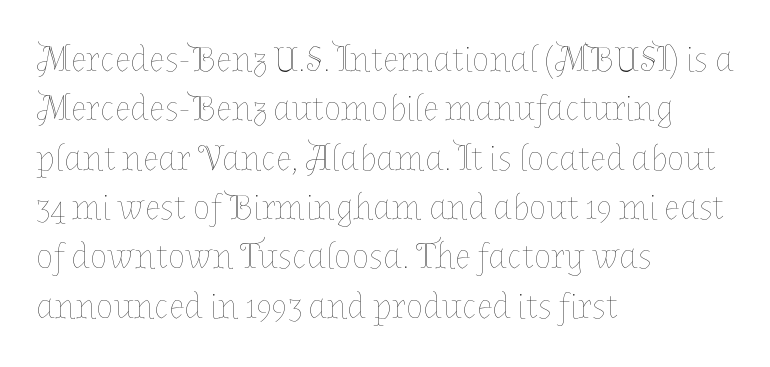
The image shows 36 px thin type, upright; set left-aligned, normal line spacing (1.37x), normal letter spacing, not underlined; low stroke contrast and a medium x-height.
